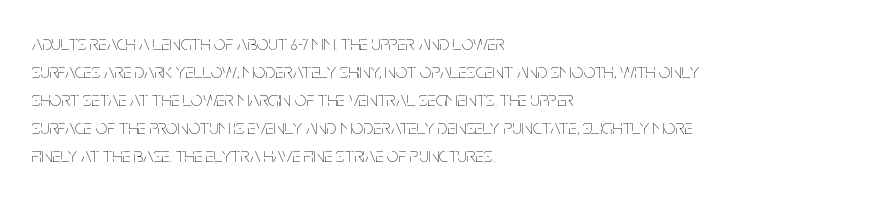
The paragraph has a hard left edge and a soft right edge. Rows of type keep a routine distance in the vertical direction. The letters sit at their default tracking, neither squeezed nor spread. Posture: vertical.
